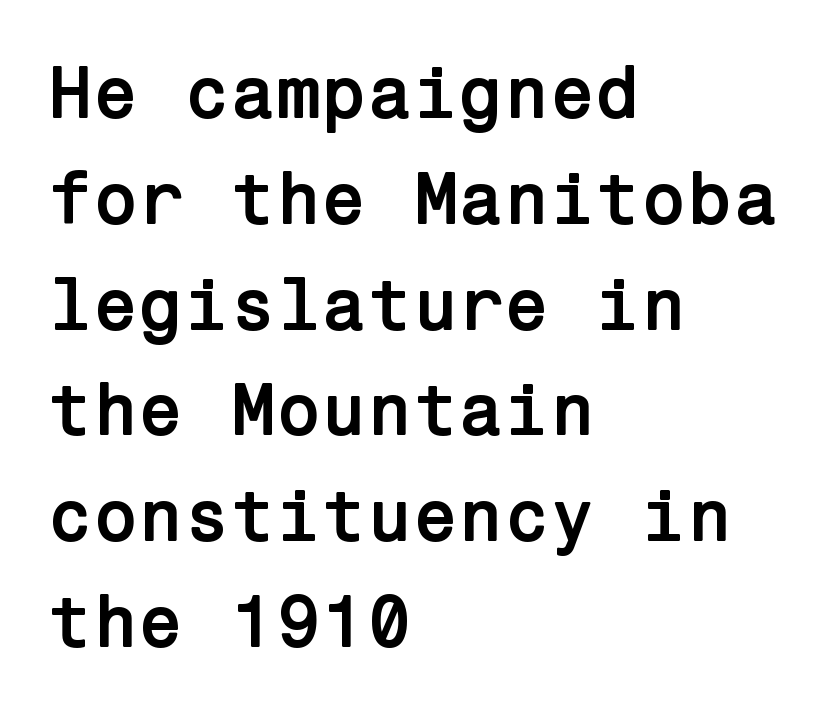
Nobody touched the tracking dial on this one. One-word summary of the alignment: left. Does the leading feel generous? No, just average. Descenders are the only things crossing below the line.
